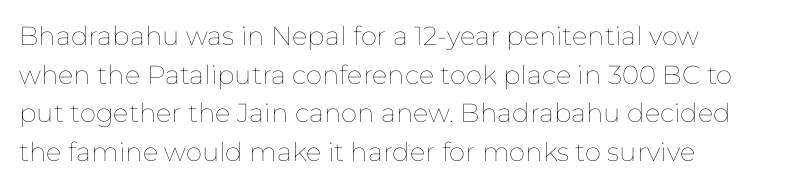
Q: Is the text bold? A: No.
Q: Is the text italic (slanted)? A: No, it is upright.
Q: Is the text underlined? A: No.
Q: Is the spacing between letters normal or unusually wide? A: Normal.
Q: Is the spacing between lines tight, normal or loose? A: Normal.
